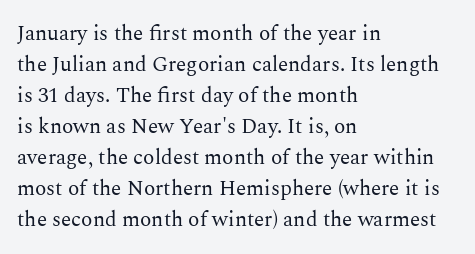
No chunkiness to these letters — they're not bold. The area under the type is left untouched. This rendering uses left alignment, leaving the right contour irregular. The font's upright variant was chosen for this text. Compared with typical body copy, the letter spacing here is the same.
